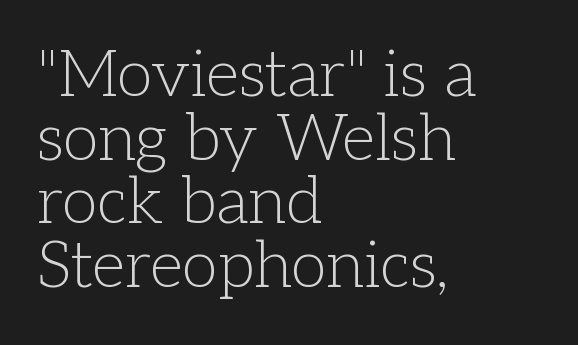
The image shows 65 px light serif type, upright; set left-aligned, tight line spacing (0.98x), normal letter spacing, not underlined; low stroke contrast and a medium x-height.
